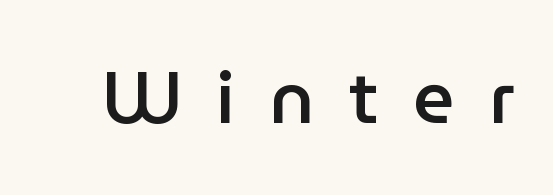
{"serif": "no", "italic": "no", "bold": "semi", "weight": "semibold", "width": "normal", "stroke_contrast": "low", "x_height": "medium", "monospaced": "no", "underline": "no", "letter_spacing": "wide", "letter_spacing_em": 0.47, "glyph_px": 73}
